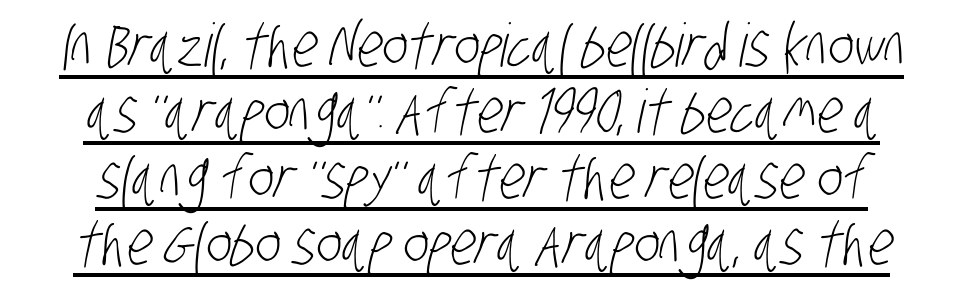
{"serif": "no", "bold": "no", "weight": "light", "width": "condensed", "stroke_contrast": "low", "x_height": "large", "monospaced": "no", "underline": "yes", "line_spacing": "tight", "line_spacing_ratio": 1.1, "letter_spacing": "normal", "letter_spacing_em": 0.0, "glyph_px": 60}
